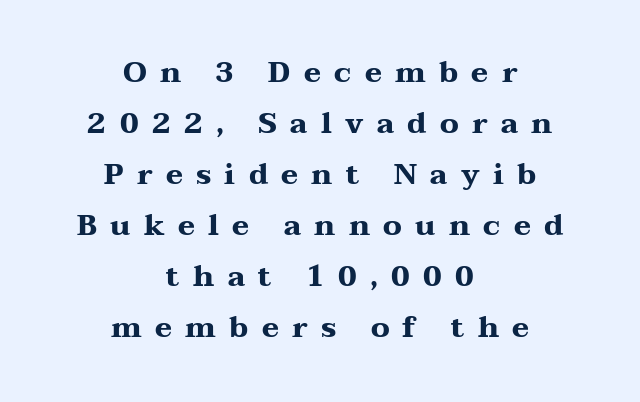
The image shows 29 px heavy, wide serif type, upright; set centered, line spacing 1.76x, unusually wide letter spacing (+0.46 em), not underlined; medium stroke contrast and a medium x-height.
